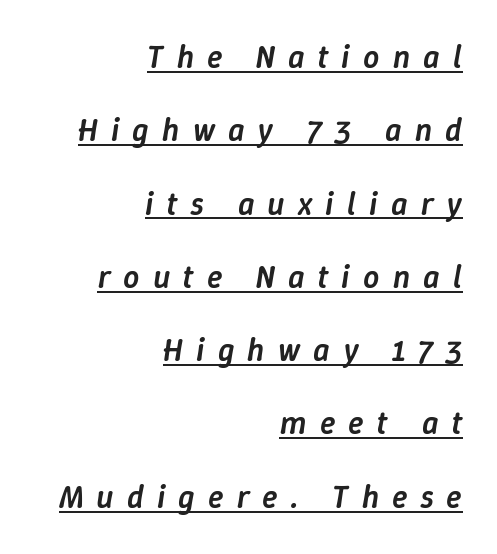
The image shows 32 px semibold type, italic (leaning right); set right-aligned, loose line spacing (2.29x), unusually wide letter spacing (+0.41 em), underlined; low stroke contrast and a medium x-height.
